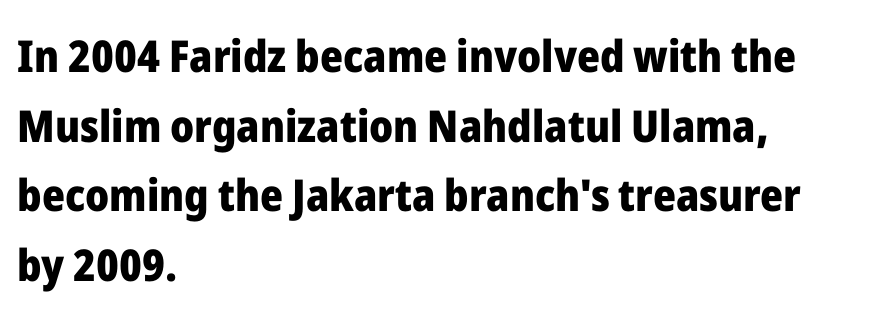
The image shows 44 px heavy sans-serif type, upright; set left-aligned, normal line spacing (1.58x), normal letter spacing, not underlined; low stroke contrast and a medium x-height.
